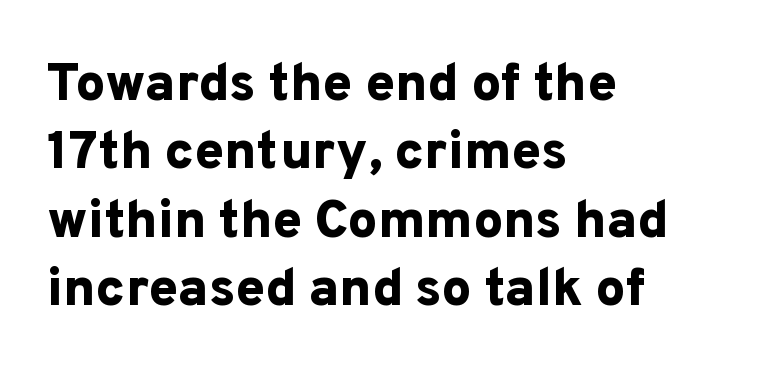
The image shows 53 px bold sans-serif type, upright; set left-aligned, normal line spacing (1.29x), normal letter spacing, not underlined; low stroke contrast and a medium x-height.
